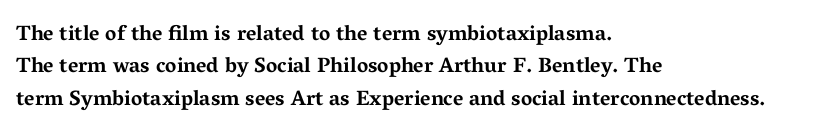
{"italic": "no", "bold": "yes", "underline": "no", "align": "left", "line_spacing": "normal", "line_spacing_ratio": 1.54, "letter_spacing": "normal", "letter_spacing_em": 0.0, "glyph_px": 21}
